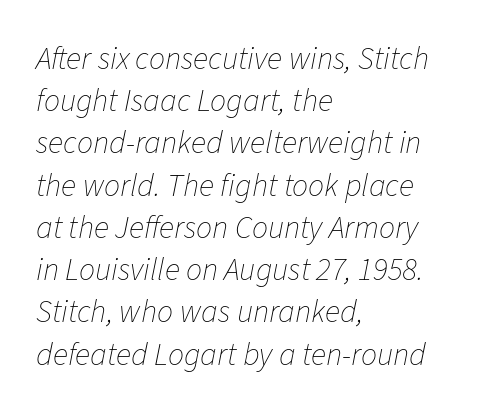
The image shows 32 px thin type, italic (leaning right); set left-aligned, normal line spacing (1.32x), normal letter spacing, not underlined; low stroke contrast and a medium x-height.
